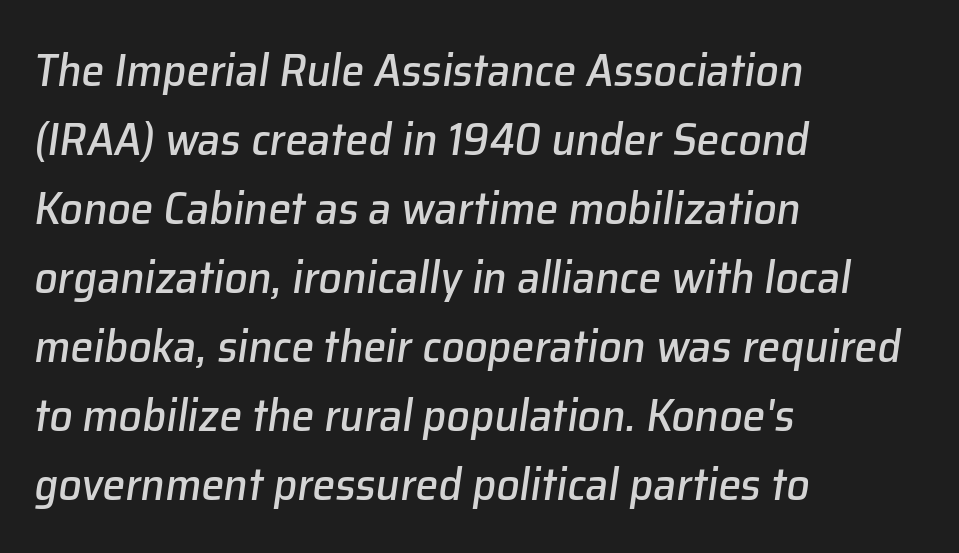
Q: Is the text italic (slanted)? A: Yes, it leans right by about 8 degrees.
Q: Is the text underlined? A: No.
Q: How is the paragraph aligned? A: Left-aligned.
Q: Is the spacing between letters normal or unusually wide? A: Normal.
Q: Is the spacing between lines tight, normal or loose? A: Normal.
Q: Width (condensed, normal, or wide)? A: Normal.
Q: Stroke contrast? A: Low.
Q: x-height? A: Medium.
Q: Monospaced? A: No.
